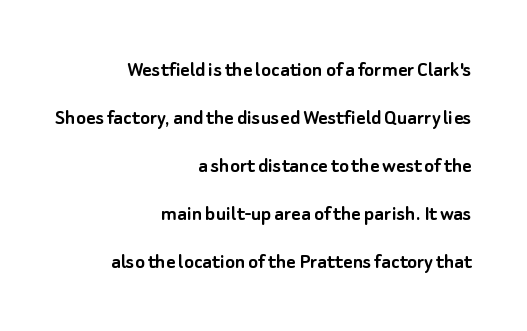
Q: Is the text italic (slanted)? A: No, it is upright.
Q: Is the text underlined? A: No.
Q: How is the paragraph aligned? A: Right-aligned.
Q: Is the spacing between letters normal or unusually wide? A: Normal.
Q: Is the spacing between lines tight, normal or loose? A: Loose.
